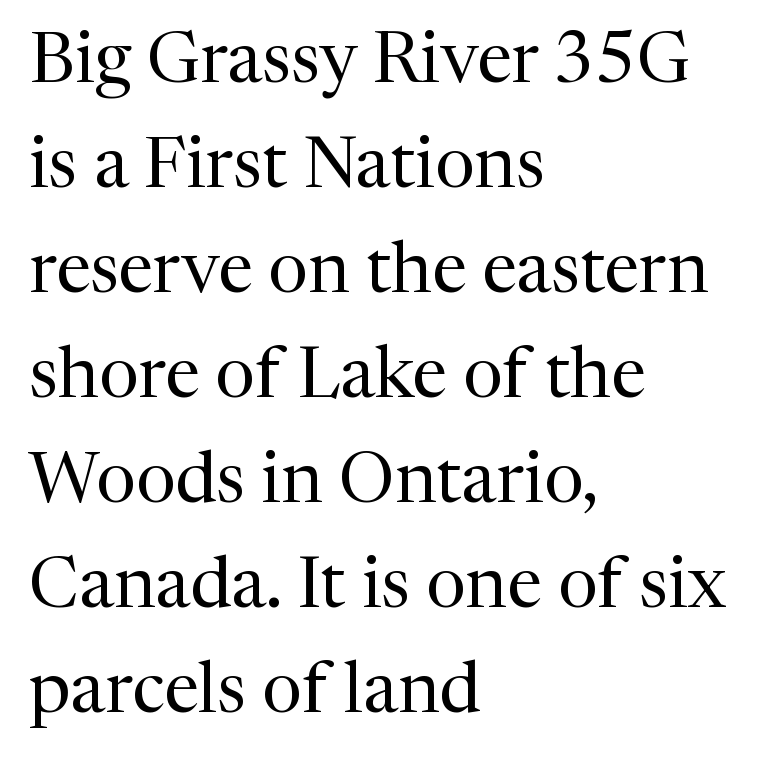
Notice how the stems are strictly vertical — no italics here. Stroke mass is kept to a normal reading level or below. Which margin do the lines hug? The left one — the right edge is uneven. The text was rendered using a seriffed face with decorative stroke endings. Looks like regular typesetting: each glyph gets only the width it needs. Here the glyphs are tracked normally, forming tight word shapes.
